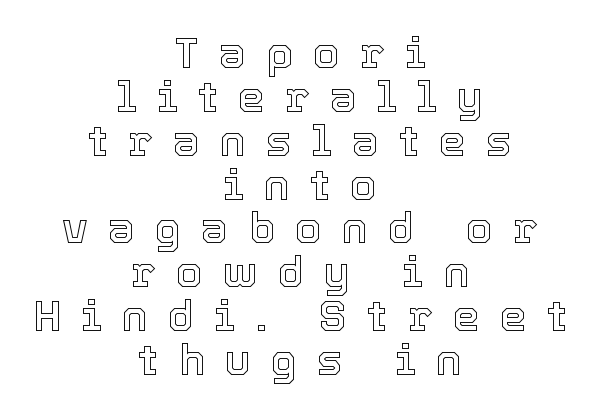
Q: Is the text italic (slanted)? A: No, it is upright.
Q: Is the text underlined? A: No.
Q: How is the paragraph aligned? A: Centered.
Q: Is the spacing between letters normal or unusually wide? A: Unusually wide.
Q: Is the spacing between lines tight, normal or loose? A: Tight.
Q: Width (condensed, normal, or wide)? A: Normal.
Q: x-height? A: Medium.
Q: Monospaced? A: No.
